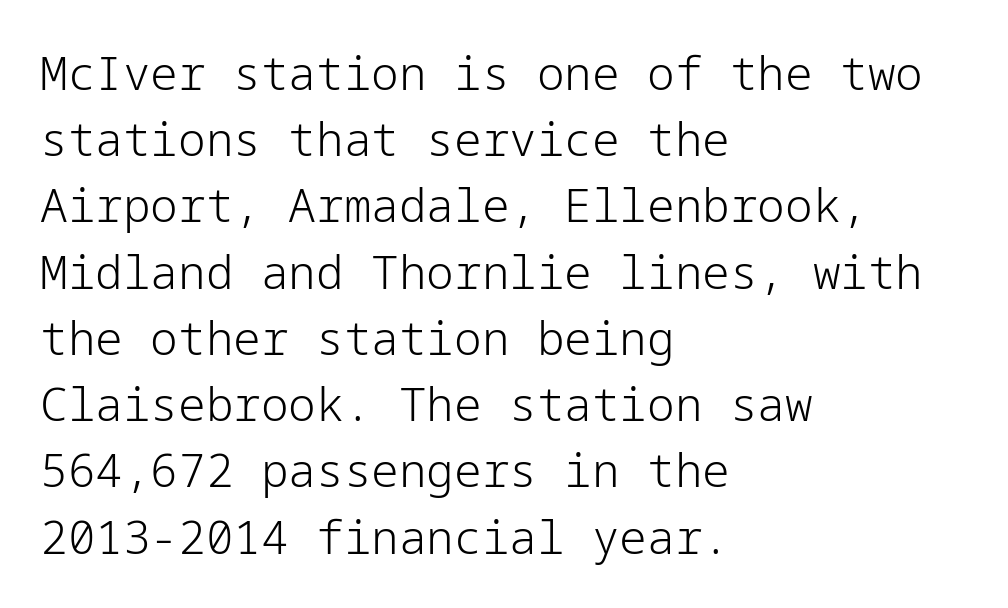
Q: Is the text bold? A: No.
Q: Is the text italic (slanted)? A: No, it is upright.
Q: Is the typeface a serif or a sans-serif typeface? A: Sans-serif.
Q: Is the text underlined? A: No.
Q: How is the paragraph aligned? A: Left-aligned.
Q: Is the spacing between letters normal or unusually wide? A: Normal.
Q: Is the spacing between lines tight, normal or loose? A: Normal.
Q: Width (condensed, normal, or wide)? A: Normal.
Q: Stroke contrast? A: Low.
Q: x-height? A: Medium.
